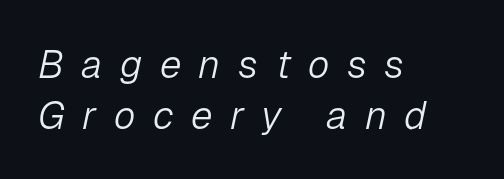
Do the characters align in a grid? No, the font is proportional. Each word looks stretched out because of the extra space between its letters. Emphasis-style slanted type is in use. This sample keeps an unexceptional amount of space between lines. No extra ink here — the face is not bold. One-word summary of the alignment: left.
